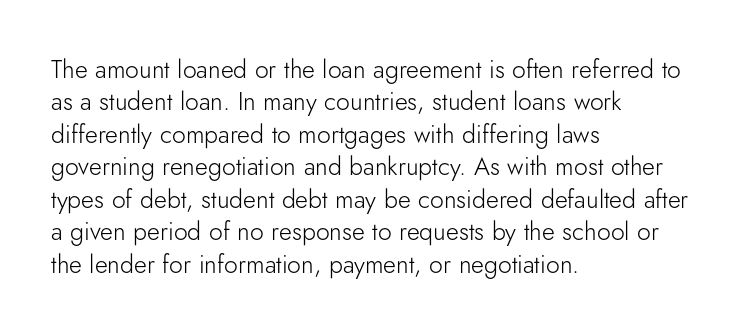
{"italic": "no", "bold": "no", "underline": "no", "align": "left", "line_spacing": "normal", "line_spacing_ratio": 1.3, "letter_spacing": "normal", "letter_spacing_em": 0.0, "glyph_px": 25}
